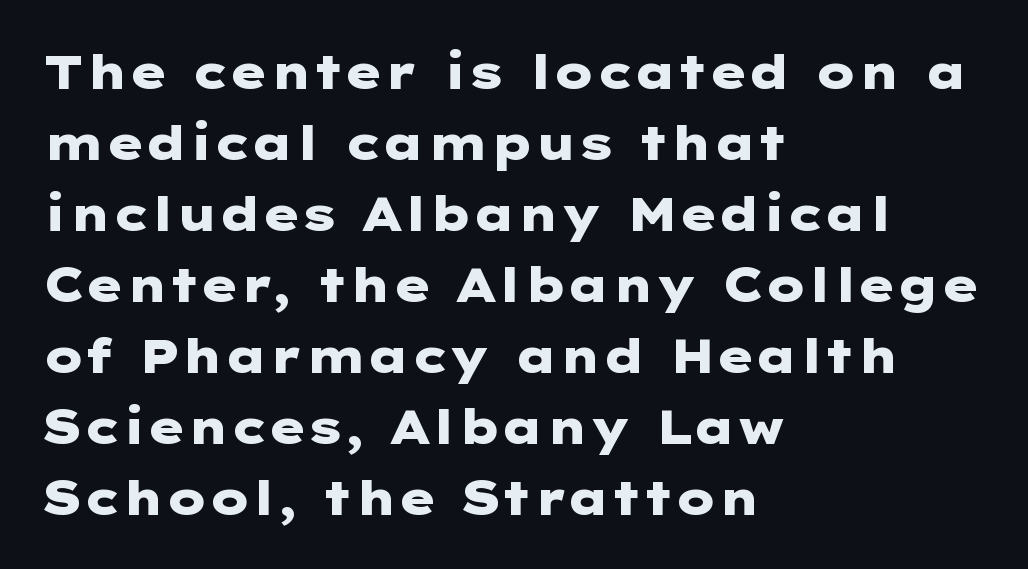
The image shows 47 px heavy, wide sans-serif type, upright; set left-aligned, normal line spacing (1.51x), normal letter spacing, not underlined; low stroke contrast and a medium x-height.
